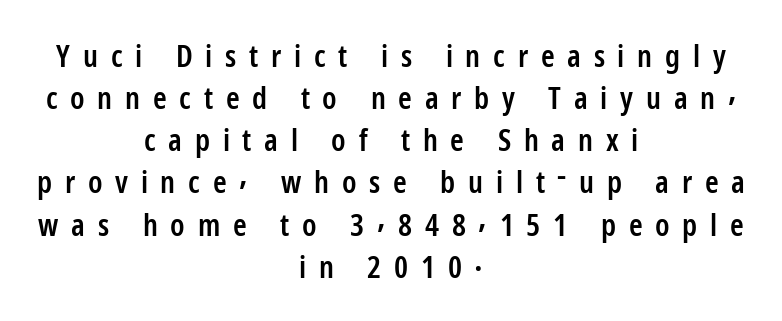
{"serif": "no", "italic": "no", "bold": "semi", "weight": "semibold", "width": "condensed", "stroke_contrast": "low", "x_height": "medium", "monospaced": "no", "underline": "no", "align": "center", "line_spacing": "normal", "line_spacing_ratio": 1.36, "letter_spacing": "wide", "letter_spacing_em": 0.41, "glyph_px": 31}
